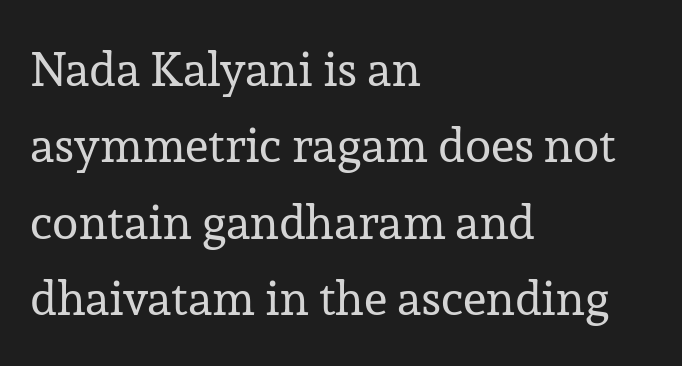
Q: Is the text bold? A: No.
Q: Is the text italic (slanted)? A: No, it is upright.
Q: Is the typeface a serif or a sans-serif typeface? A: Serif.
Q: Is the text underlined? A: No.
Q: How is the paragraph aligned? A: Left-aligned.
Q: Is the spacing between letters normal or unusually wide? A: Normal.
Q: Is the spacing between lines tight, normal or loose? A: Normal.
Q: Width (condensed, normal, or wide)? A: Normal.
Q: Stroke contrast? A: Low.
Q: x-height? A: Medium.
Q: Monospaced? A: No.
